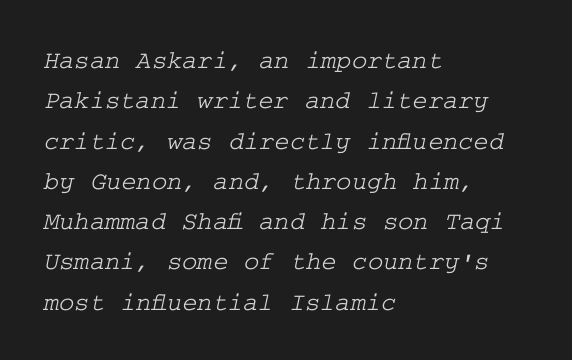
Q: Is the text underlined? A: No.
Q: How is the paragraph aligned? A: Left-aligned.
Q: Is the spacing between letters normal or unusually wide? A: Normal.
Q: Is the spacing between lines tight, normal or loose? A: Normal.
